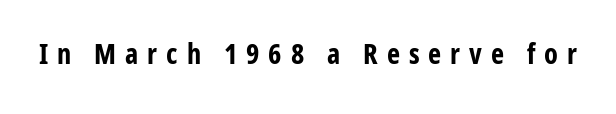
Varying glyph widths throughout — classic text-font behaviour. The font is running at its bold setting. The glyphs are unaccompanied by any horizontal stroke below them. The designer went with a sans here, leaving each stem footless. The horizontal fit of the characters is loose and conspicuously gappy. A roman cut, with each character standing at attention.
